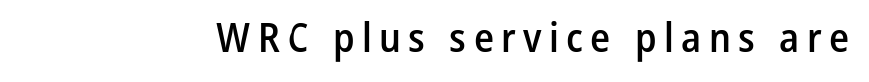
The image shows 41 px semibold, condensed sans-serif type, upright; set not underlined; low stroke contrast and a medium x-height.
